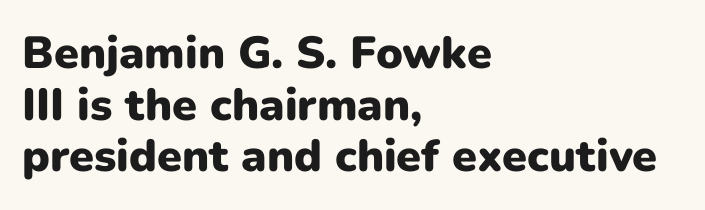
Q: Is the text bold? A: Yes.
Q: Is the text italic (slanted)? A: No, it is upright.
Q: Is the typeface a serif or a sans-serif typeface? A: Sans-serif.
Q: Is the text underlined? A: No.
Q: How is the paragraph aligned? A: Left-aligned.
Q: Is the spacing between letters normal or unusually wide? A: Normal.
Q: Is the spacing between lines tight, normal or loose? A: Tight.
Q: Width (condensed, normal, or wide)? A: Normal.
Q: Stroke contrast? A: Low.
Q: x-height? A: Medium.
Q: Monospaced? A: No.
